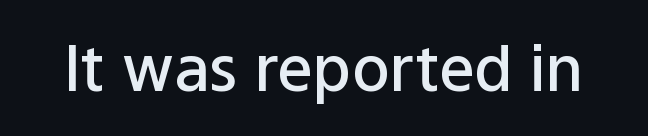
{"serif": "no", "italic": "no", "bold": "semi", "weight": "semibold", "width": "normal", "stroke_contrast": "low", "x_height": "medium", "monospaced": "no", "underline": "no", "letter_spacing": "normal", "letter_spacing_em": 0.0, "glyph_px": 63}
